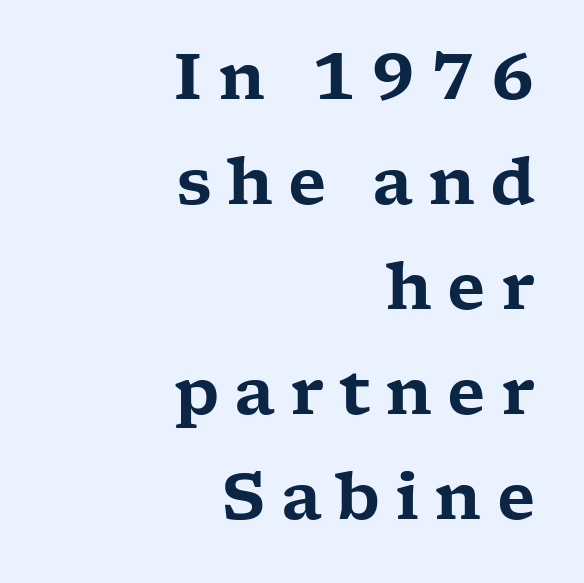
Q: Is the text italic (slanted)? A: No, it is upright.
Q: Is the typeface a serif or a sans-serif typeface? A: Serif.
Q: Is the text underlined? A: No.
Q: How is the paragraph aligned? A: Right-aligned.
Q: Is the spacing between letters normal or unusually wide? A: Unusually wide.
Q: Is the spacing between lines tight, normal or loose? A: Normal.
Q: Width (condensed, normal, or wide)? A: Wide.
Q: Stroke contrast? A: Low.
Q: x-height? A: Medium.
Q: Monospaced? A: No.
